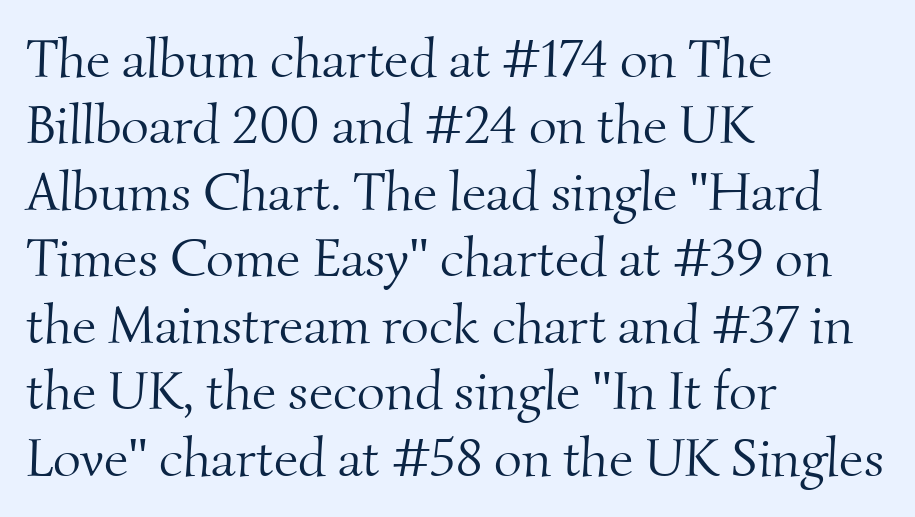
Q: Is the text bold? A: No.
Q: Is the typeface a serif or a sans-serif typeface? A: Serif.
Q: Is the text underlined? A: No.
Q: How is the paragraph aligned? A: Left-aligned.
Q: Is the spacing between letters normal or unusually wide? A: Normal.
Q: Width (condensed, normal, or wide)? A: Normal.
Q: Stroke contrast? A: Medium.
Q: x-height? A: Small.
Q: Monospaced? A: No.
